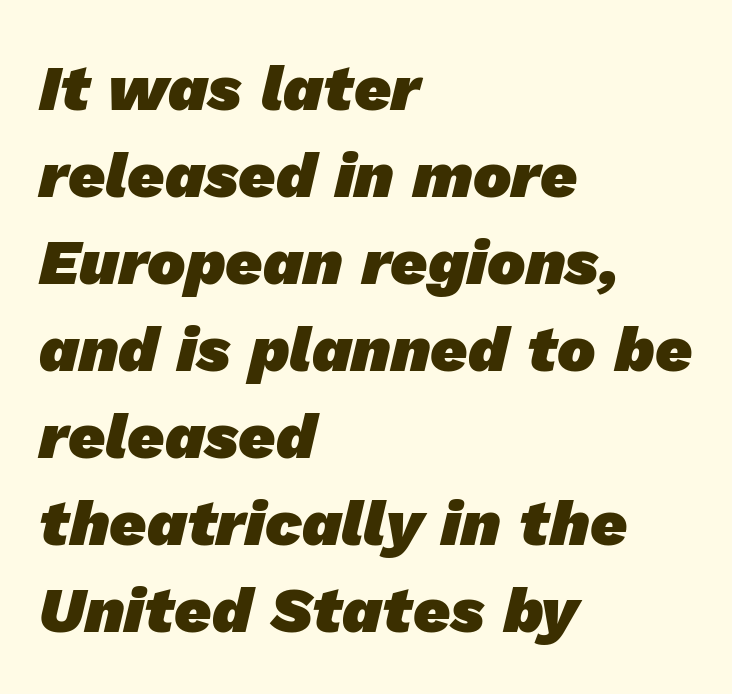
Q: Is the text bold? A: Yes.
Q: Is the typeface a serif or a sans-serif typeface? A: Sans-serif.
Q: Is the text underlined? A: No.
Q: How is the paragraph aligned? A: Left-aligned.
Q: Is the spacing between letters normal or unusually wide? A: Normal.
Q: Is the spacing between lines tight, normal or loose? A: Normal.
Q: Width (condensed, normal, or wide)? A: Normal.
Q: Stroke contrast? A: Low.
Q: x-height? A: Medium.
Q: Monospaced? A: No.
